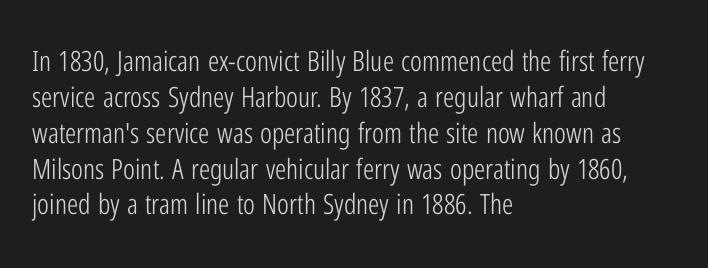
The image shows 28 px light, condensed sans-serif type, upright; set left-aligned, normal line spacing (1.28x), normal letter spacing, not underlined; low stroke contrast and a medium x-height.
